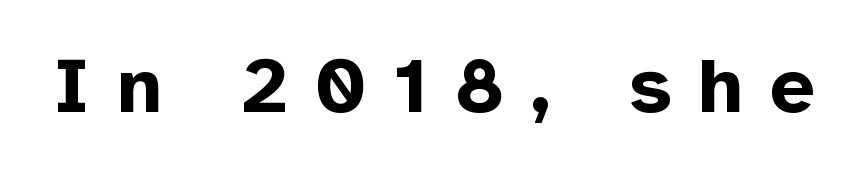
Pretty heavy lettering here — definitely bold. The passage shown has open, widely tracked lettering throughout. Notice how the stems are strictly vertical — no italics here. Font category for this specimen: sans-serif. Looks like regular typesetting: each glyph gets only the width it needs.
